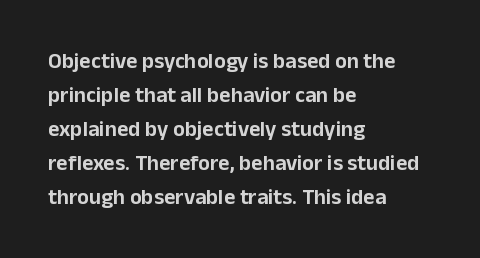
The image shows 22 px text type, upright; set left-aligned, normal line spacing (1.55x), normal letter spacing, not underlined.
